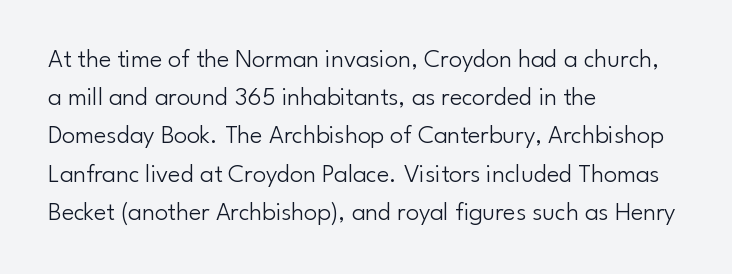
The vertical gap from one line to the next is medium. Quick note: underline off. The characters are drawn with everyday or finer stroke widths. A typesetter would mark this as roman, not italic. Caption: multi-line text, flush left, ragged right.
